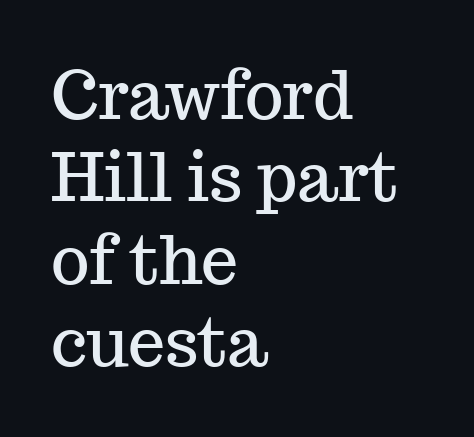
The image shows 66 px serif type, upright; set left-aligned, normal line spacing (1.25x), normal letter spacing, not underlined; medium stroke contrast and a medium x-height.
